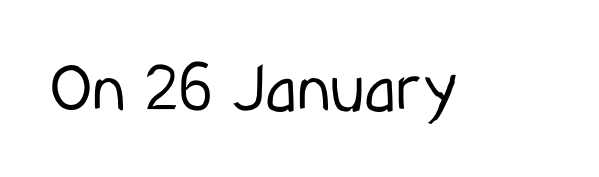
The image shows 76 px light, condensed sans-serif type, upright; set normal letter spacing, not underlined; low stroke contrast and a medium x-height.
